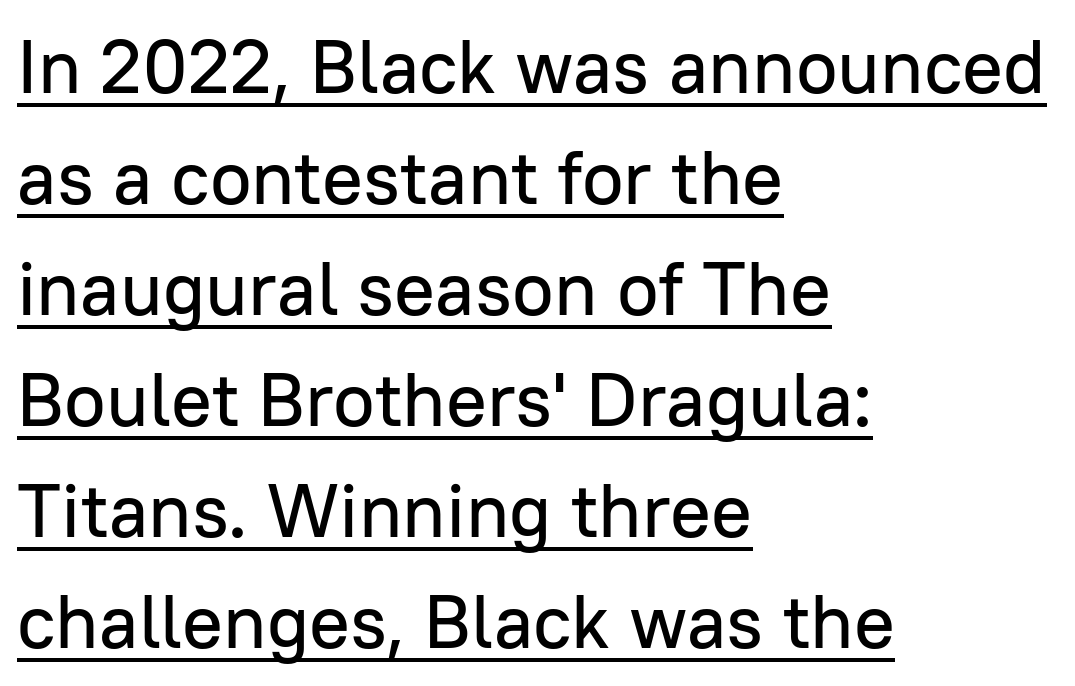
The image shows 76 px sans-serif type, upright; set left-aligned, normal line spacing (1.46x), normal letter spacing, underlined; low stroke contrast and a medium x-height.
